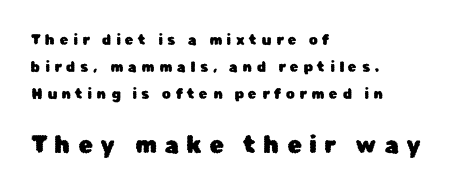
The image shows 23 px text type, upright; set left-aligned, loose line spacing (1.94x), unusually wide letter spacing (+0.34 em), not underlined; the second (bottom) block is 1.64x larger.
